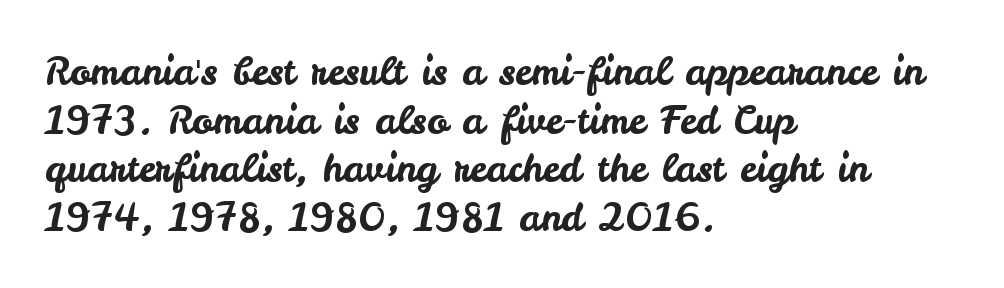
The image shows 38 px sans-serif type; set left-aligned, normal line spacing (1.28x), normal letter spacing, not underlined; low stroke contrast and a small x-height.
